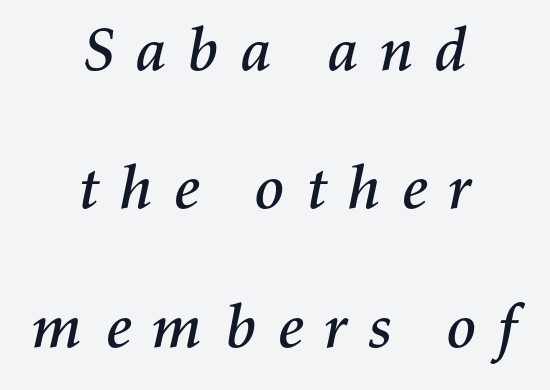
Q: Is the text italic (slanted)? A: Yes, it leans right by about 11 degrees.
Q: Is the text underlined? A: No.
Q: How is the paragraph aligned? A: Centered.
Q: Is the spacing between letters normal or unusually wide? A: Unusually wide.
Q: Is the spacing between lines tight, normal or loose? A: Loose.
Q: Width (condensed, normal, or wide)? A: Normal.
Q: Stroke contrast? A: Medium.
Q: x-height? A: Medium.
Q: Monospaced? A: No.
